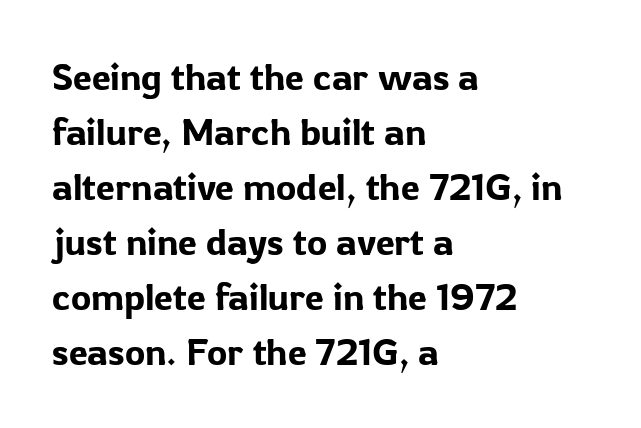
Compared with a centered layout, this one pins lines to the left instead. The lines sit at an ordinary, default distance from one another. In terms of posture, this sample is upright. Descenders hang freely into open space. The text was rendered using a sans face with plain stroke endings. This sample has the flowing, uneven cadence of proportional lettering.
